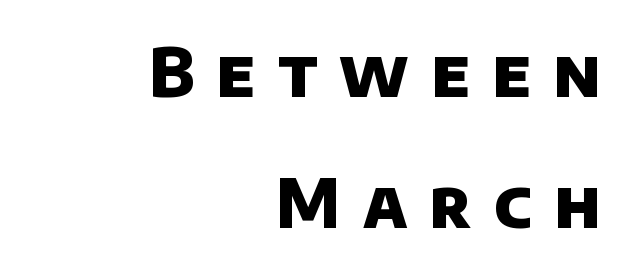
Q: Is the text bold? A: Yes.
Q: Is the typeface a serif or a sans-serif typeface? A: Sans-serif.
Q: Is the text underlined? A: No.
Q: How is the paragraph aligned? A: Right-aligned.
Q: Is the spacing between letters normal or unusually wide? A: Unusually wide.
Q: Is the spacing between lines tight, normal or loose? A: Loose.
Q: Width (condensed, normal, or wide)? A: Normal.
Q: Stroke contrast? A: Low.
Q: x-height? A: Large.
Q: Monospaced? A: No.
